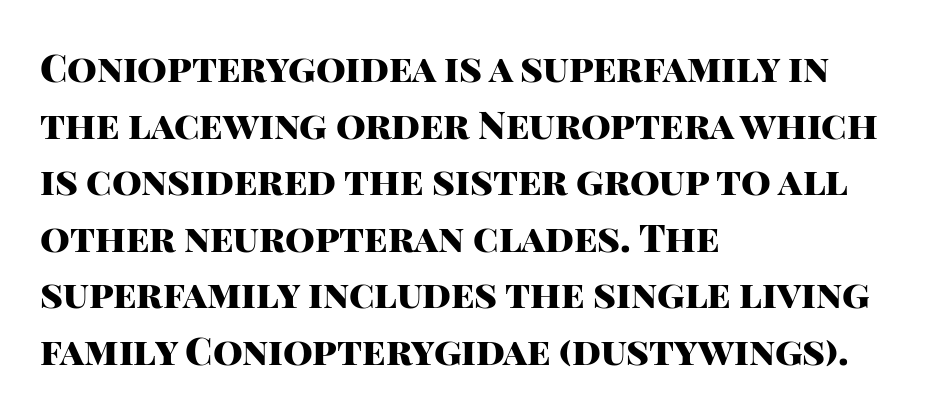
{"serif": "no", "italic": "no", "bold": "yes", "weight": "heavy", "width": "normal", "stroke_contrast": "high", "x_height": "large", "monospaced": "no", "underline": "no", "align": "left", "line_spacing": "normal", "line_spacing_ratio": 1.49, "letter_spacing": "normal", "letter_spacing_em": 0.0, "glyph_px": 38}
